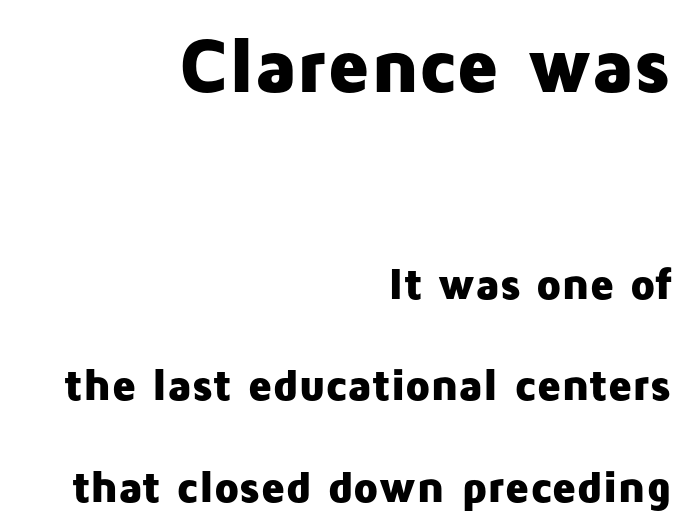
The image shows 78 px heavy sans-serif type, upright; set right-aligned, loose line spacing (2.26x), normal letter spacing, not underlined; the first (top) block is 1.73x larger; low stroke contrast and a medium x-height.
